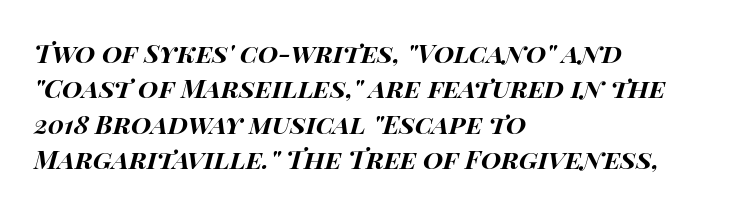
Q: Is the text bold? A: Yes.
Q: Is the text italic (slanted)? A: Yes, it leans right by about 15 degrees.
Q: Is the text underlined? A: No.
Q: How is the paragraph aligned? A: Left-aligned.
Q: Is the spacing between letters normal or unusually wide? A: Normal.
Q: Is the spacing between lines tight, normal or loose? A: Normal.
